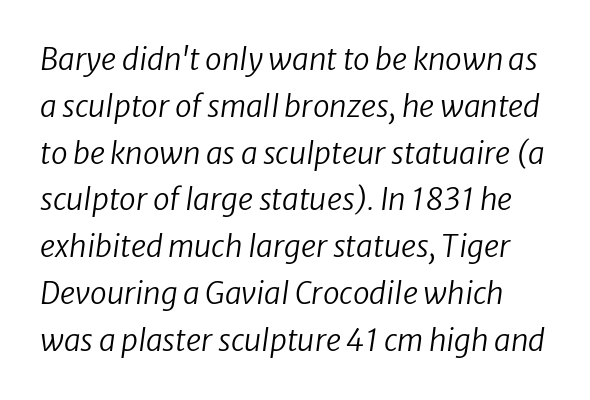
The image shows 30 px regular-weight type, italic (leaning right); set normal line spacing (1.56x), normal letter spacing, not underlined; low stroke contrast and a medium x-height.
